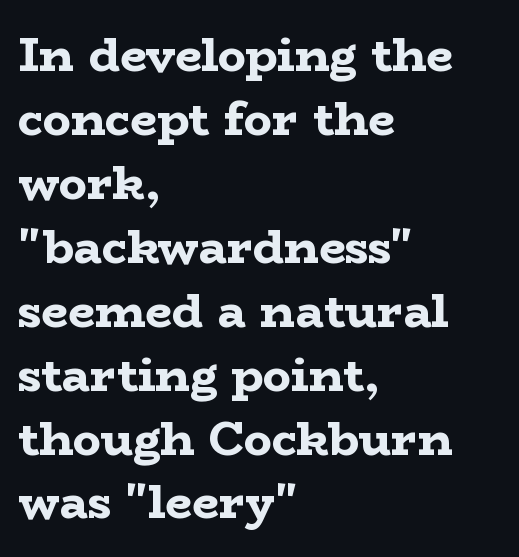
{"serif": "yes", "italic": "no", "bold": "yes", "weight": "bold", "width": "wide", "stroke_contrast": "low", "x_height": "medium", "monospaced": "no", "underline": "no", "align": "left", "line_spacing": "normal", "line_spacing_ratio": 1.36, "letter_spacing": "normal", "letter_spacing_em": 0.0, "glyph_px": 47}
